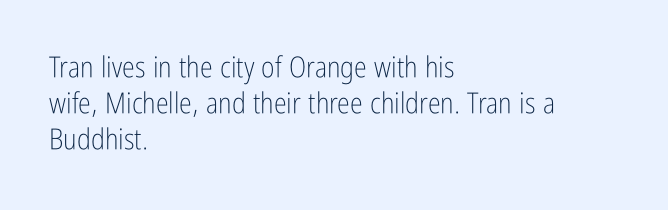
The image shows 29 px light, condensed sans-serif type, upright; set left-aligned, line spacing 1.24x, normal letter spacing, not underlined; low stroke contrast and a medium x-height.
